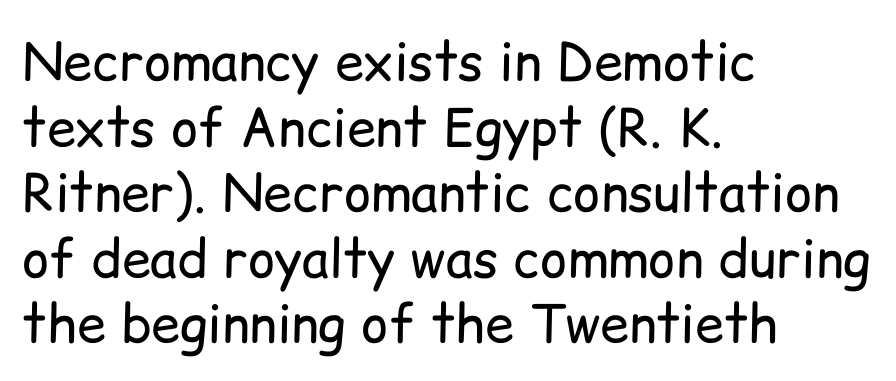
Is this a sans? Yes — the strokes have no serifs. Visually the block forms a straight wall on the left and a jagged coastline on the right. Check the space under the baseline: it is left empty. No chunkiness to these letters — they're not bold. The letters advance in unequal steps, a hallmark of proportional type.
